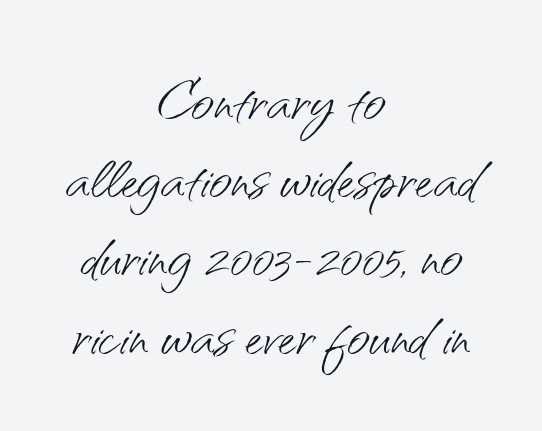
{"serif": "no", "bold": "no", "weight": "light", "width": "normal", "stroke_contrast": "medium", "x_height": "small", "monospaced": "no", "underline": "no", "align": "center", "line_spacing": "tight", "line_spacing_ratio": 0.99, "letter_spacing": "normal", "letter_spacing_em": 0.0, "glyph_px": 79}
